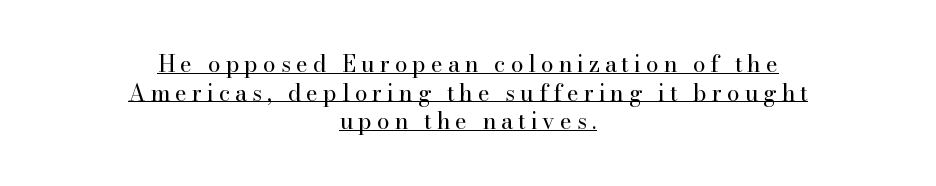
{"italic": "no", "bold": "no", "underline": "yes", "align": "center", "line_spacing_ratio": 1.24, "letter_spacing": "wide", "letter_spacing_em": 0.21, "glyph_px": 23}
